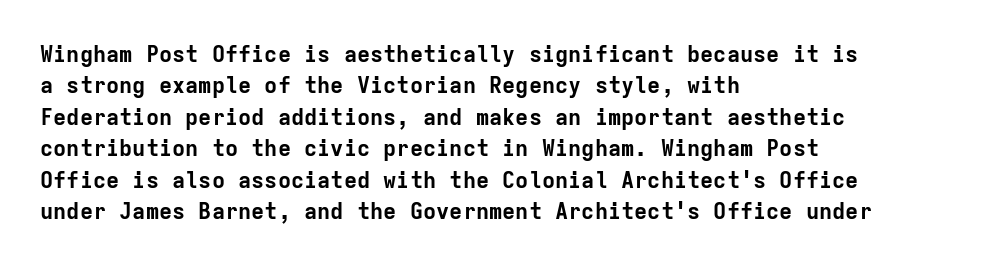
The image shows 22 px bold type, upright; set left-aligned, normal line spacing (1.43x), normal letter spacing, not underlined.
